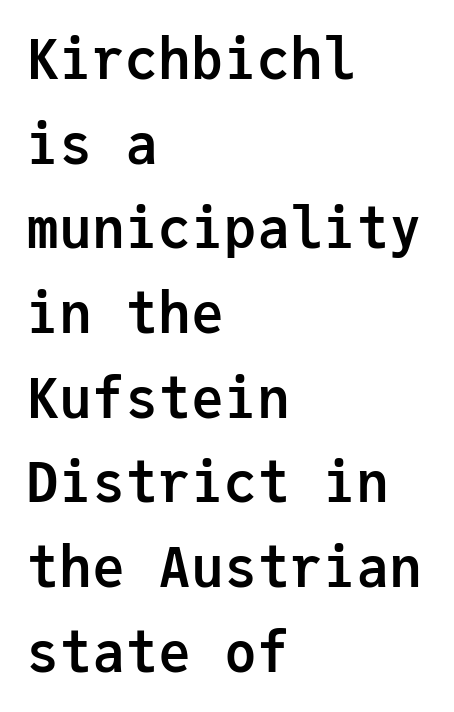
Q: Is the text bold? A: Yes.
Q: Is the text italic (slanted)? A: No, it is upright.
Q: Is the typeface a serif or a sans-serif typeface? A: Sans-serif.
Q: Is the text underlined? A: No.
Q: How is the paragraph aligned? A: Left-aligned.
Q: Is the spacing between letters normal or unusually wide? A: Normal.
Q: Is the spacing between lines tight, normal or loose? A: Normal.
Q: Width (condensed, normal, or wide)? A: Normal.
Q: Stroke contrast? A: Low.
Q: x-height? A: Medium.
Q: Monospaced? A: Yes.
